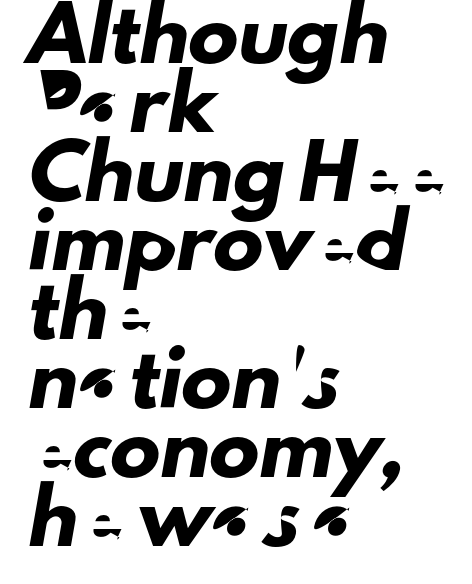
The image shows 50 px sans-serif type; set left-aligned, normal line spacing (1.38x), normal letter spacing, not underlined; low stroke contrast and a small x-height.
